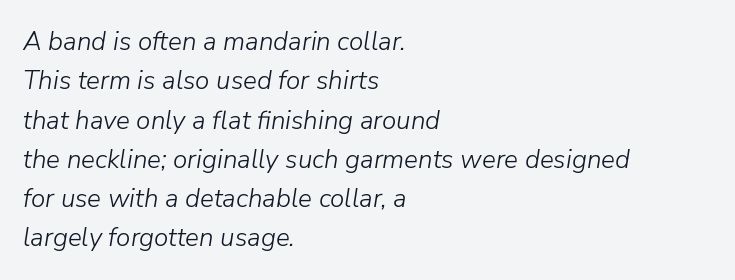
Q: Is the text bold? A: No.
Q: Is the text italic (slanted)? A: Yes, it leans right by about 9 degrees.
Q: Is the text underlined? A: No.
Q: How is the paragraph aligned? A: Left-aligned.
Q: Is the spacing between letters normal or unusually wide? A: Normal.
Q: Is the spacing between lines tight, normal or loose? A: Normal.
